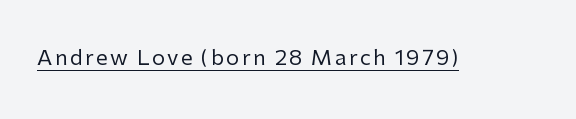
The image shows 21 px text type, upright; set underlined.
